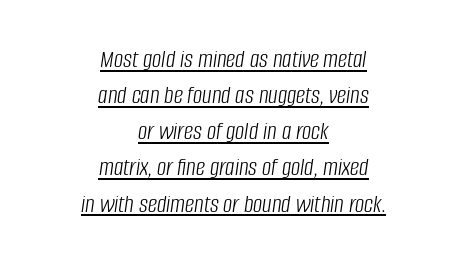
Each word holds together tightly as a unit, with standard inter-letter gaps. The specimen reads as italic at a glance. Stroke thickness stays within the range of a standard reading face or lighter. The passage shown stacks its lines at a standard gap. Notice how a bar underscores the lettering throughout. The compositor balanced each line on the midline.
